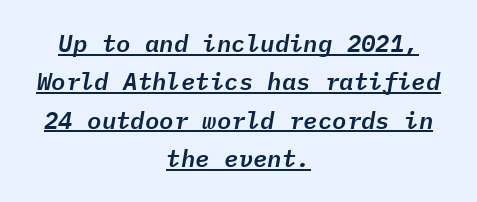
{"italic": "yes", "lean": "right", "slant_degrees": 9, "underline": "yes", "align": "center", "line_spacing": "normal", "line_spacing_ratio": 1.6, "letter_spacing": "normal", "letter_spacing_em": 0.0, "glyph_px": 24}
